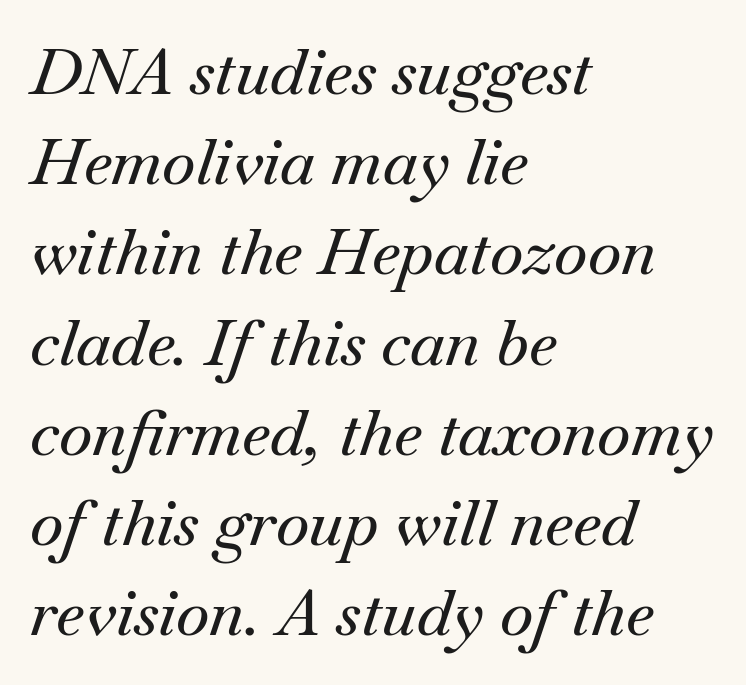
Q: Is the text italic (slanted)? A: Yes, it leans right by about 18 degrees.
Q: Is the typeface a serif or a sans-serif typeface? A: Serif.
Q: Is the text underlined? A: No.
Q: How is the paragraph aligned? A: Left-aligned.
Q: Is the spacing between letters normal or unusually wide? A: Normal.
Q: Is the spacing between lines tight, normal or loose? A: Normal.
Q: Width (condensed, normal, or wide)? A: Normal.
Q: Stroke contrast? A: Medium.
Q: x-height? A: Small.
Q: Monospaced? A: No.
